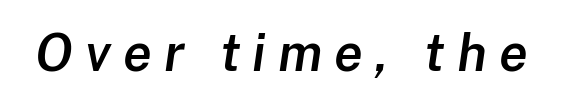
Q: Is the text bold? A: Semi-bold.
Q: Is the text italic (slanted)? A: Yes, it leans right by about 8 degrees.
Q: Is the text underlined? A: No.
Q: Is the spacing between letters normal or unusually wide? A: Unusually wide.
Q: Width (condensed, normal, or wide)? A: Normal.
Q: Stroke contrast? A: Low.
Q: x-height? A: Medium.
Q: Monospaced? A: No.
